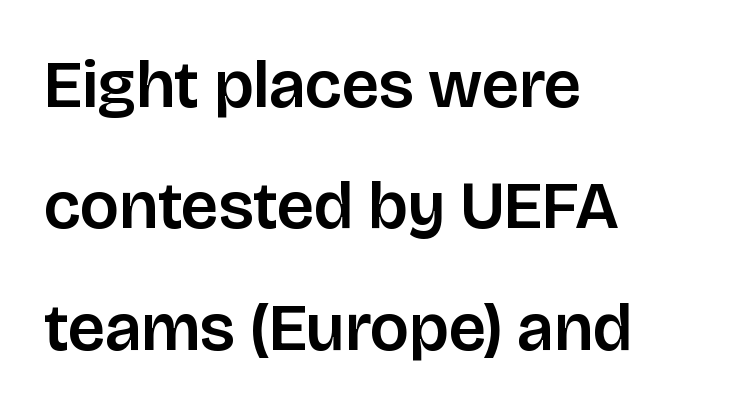
{"serif": "no", "italic": "no", "width": "normal", "stroke_contrast": "low", "x_height": "large", "monospaced": "no", "underline": "no", "align": "left", "line_spacing_ratio": 1.81, "letter_spacing": "normal", "letter_spacing_em": 0.0, "glyph_px": 67}
